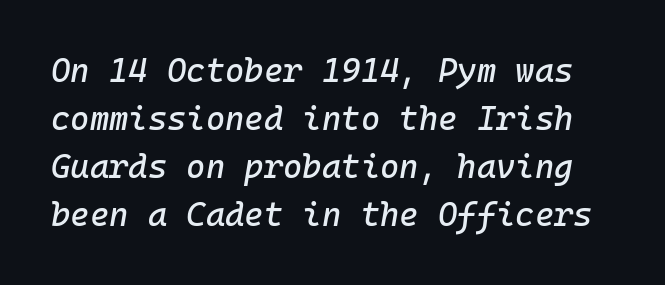
{"italic": "yes", "lean": "right", "slant_degrees": 10, "width": "normal", "stroke_contrast": "low", "x_height": "medium", "monospaced": "yes", "underline": "no", "line_spacing": "normal", "line_spacing_ratio": 1.45, "letter_spacing": "normal", "letter_spacing_em": 0.0, "glyph_px": 33}
